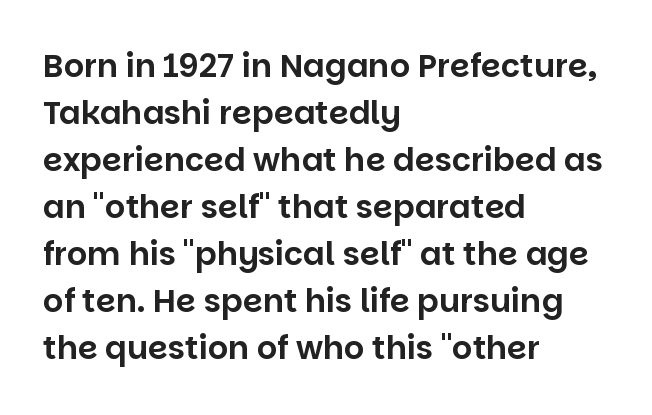
Q: Is the text italic (slanted)? A: No, it is upright.
Q: Is the typeface a serif or a sans-serif typeface? A: Sans-serif.
Q: Is the text underlined? A: No.
Q: How is the paragraph aligned? A: Left-aligned.
Q: Is the spacing between letters normal or unusually wide? A: Normal.
Q: Is the spacing between lines tight, normal or loose? A: Normal.
Q: Width (condensed, normal, or wide)? A: Normal.
Q: Stroke contrast? A: Low.
Q: x-height? A: Large.
Q: Monospaced? A: No.
